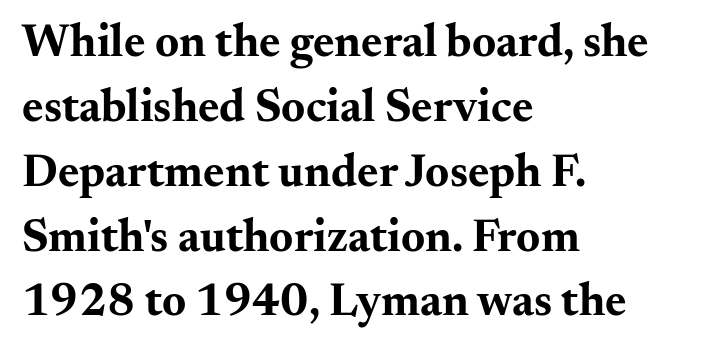
Q: Is the text bold? A: Yes.
Q: Is the text italic (slanted)? A: No, it is upright.
Q: Is the typeface a serif or a sans-serif typeface? A: Serif.
Q: Is the text underlined? A: No.
Q: How is the paragraph aligned? A: Left-aligned.
Q: Is the spacing between letters normal or unusually wide? A: Normal.
Q: Is the spacing between lines tight, normal or loose? A: Normal.
Q: Width (condensed, normal, or wide)? A: Wide.
Q: Stroke contrast? A: Medium.
Q: x-height? A: Small.
Q: Monospaced? A: No.
